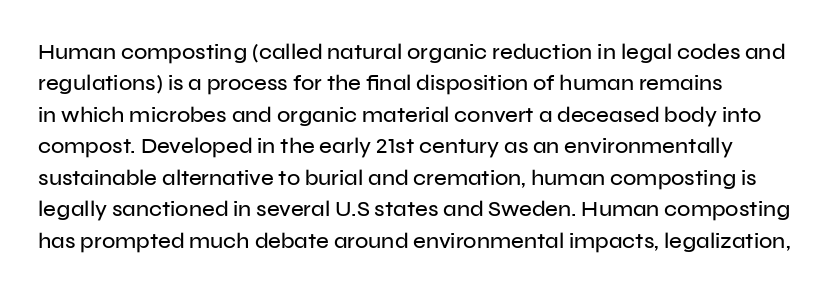
Quick note: underline off. Interline gaps are of average width in this sample. Notice how the stems are strictly vertical — no italics here. How are the letters spaced? Ordinarily, with no added tracking. The lines are quadded left.
